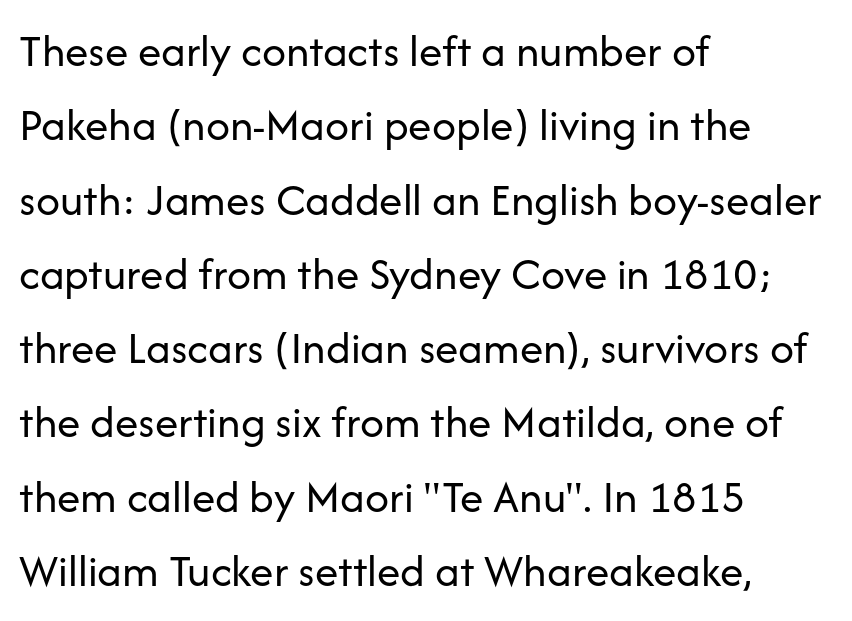
The image shows 47 px regular-weight sans-serif type, upright; set left-aligned, normal line spacing (1.58x), normal letter spacing, not underlined; low stroke contrast and a medium x-height.
